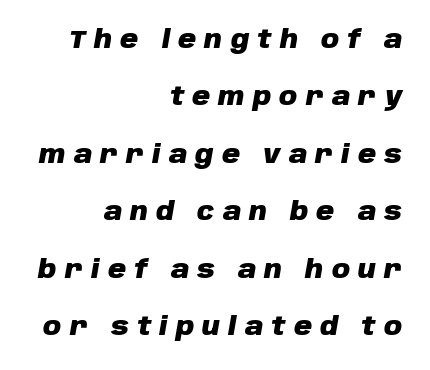
Each line ends at the same right margin while the left side varies. Summary of weight: heavy, a full bold. Letters rest on an invisible, unmarked baseline. The rendering inserts visible extra space after every character. What's the leading like? Stretched, with rows far apart.
